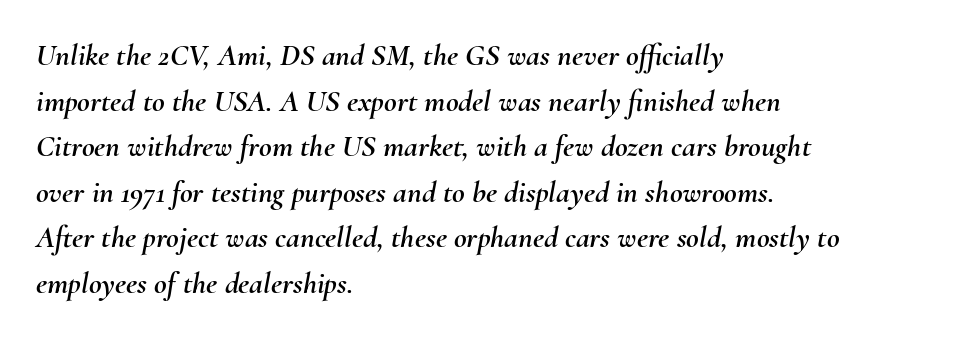
The image shows 31 px text type, italic (leaning right); set left-aligned, normal line spacing (1.47x), normal letter spacing, not underlined; medium stroke contrast and a small x-height.
